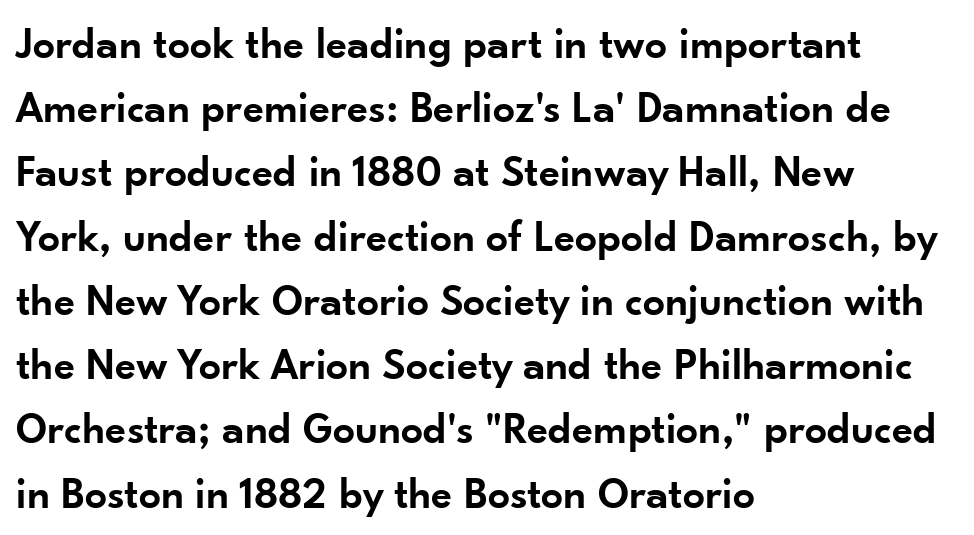
Layout note: lines flush left. Type style note: lacks serifs. The axis of the letterforms is exactly vertical. Whoever set this chose a conventional vertical rhythm. On the weight axis this lands at semibold, roughly 600. The letters advance in unequal steps, a hallmark of proportional type.
